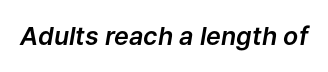
Words float on clear page, feet unadorned. The typography opts for an oblique posture over an upright one. Glyph-to-glyph distance matches everyday printed text.
